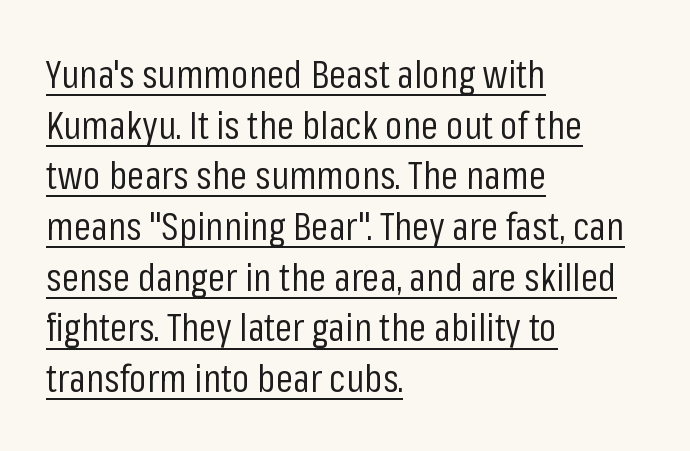
Q: Is the text bold? A: No.
Q: Is the text italic (slanted)? A: No, it is upright.
Q: Is the typeface a serif or a sans-serif typeface? A: Sans-serif.
Q: Is the text underlined? A: Yes.
Q: How is the paragraph aligned? A: Left-aligned.
Q: Is the spacing between letters normal or unusually wide? A: Normal.
Q: Is the spacing between lines tight, normal or loose? A: Normal.
Q: Width (condensed, normal, or wide)? A: Condensed.
Q: Stroke contrast? A: Low.
Q: x-height? A: Medium.
Q: Monospaced? A: No.
